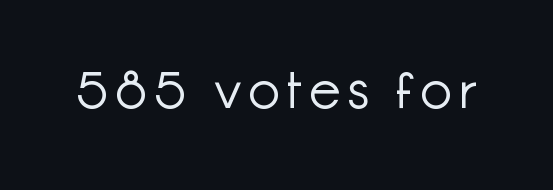
The image shows 51 px light sans-serif type, upright; set not underlined; low stroke contrast and a medium x-height.
